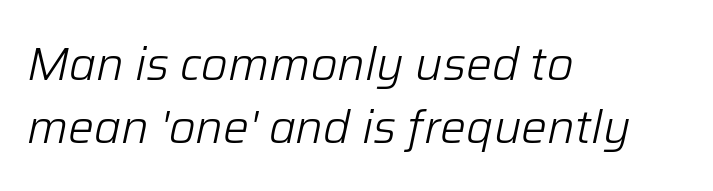
The image shows 46 px light type, italic (leaning right); set left-aligned, normal line spacing (1.36x), normal letter spacing, not underlined; low stroke contrast and a medium x-height.
